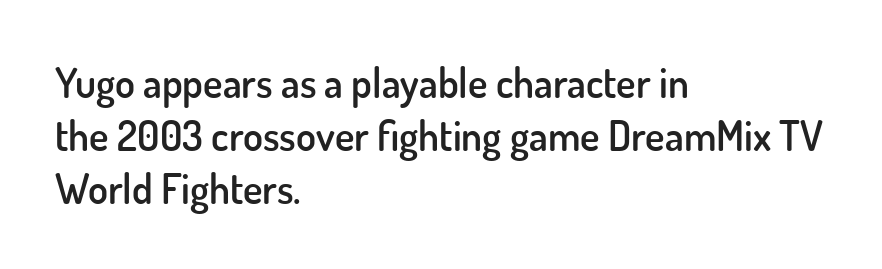
{"serif": "no", "italic": "no", "bold": "semi", "weight": "semibold", "width": "normal", "stroke_contrast": "low", "x_height": "small", "monospaced": "no", "underline": "no", "align": "left", "line_spacing": "normal", "line_spacing_ratio": 1.29, "letter_spacing": "normal", "letter_spacing_em": 0.0, "glyph_px": 41}
